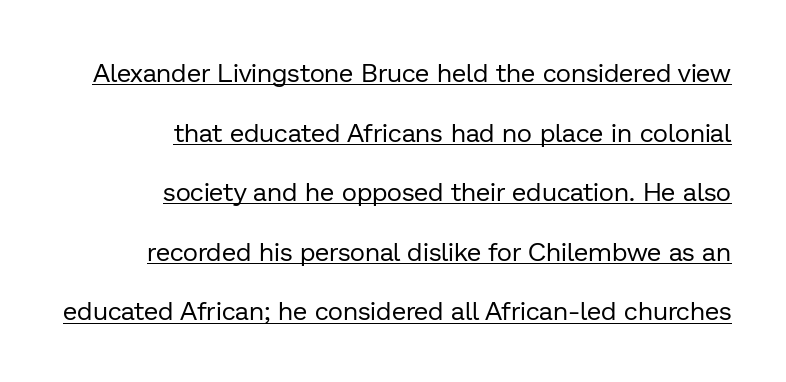
Q: Is the text bold? A: No.
Q: Is the text italic (slanted)? A: No, it is upright.
Q: Is the text underlined? A: Yes.
Q: How is the paragraph aligned? A: Right-aligned.
Q: Is the spacing between letters normal or unusually wide? A: Normal.
Q: Is the spacing between lines tight, normal or loose? A: Loose.
